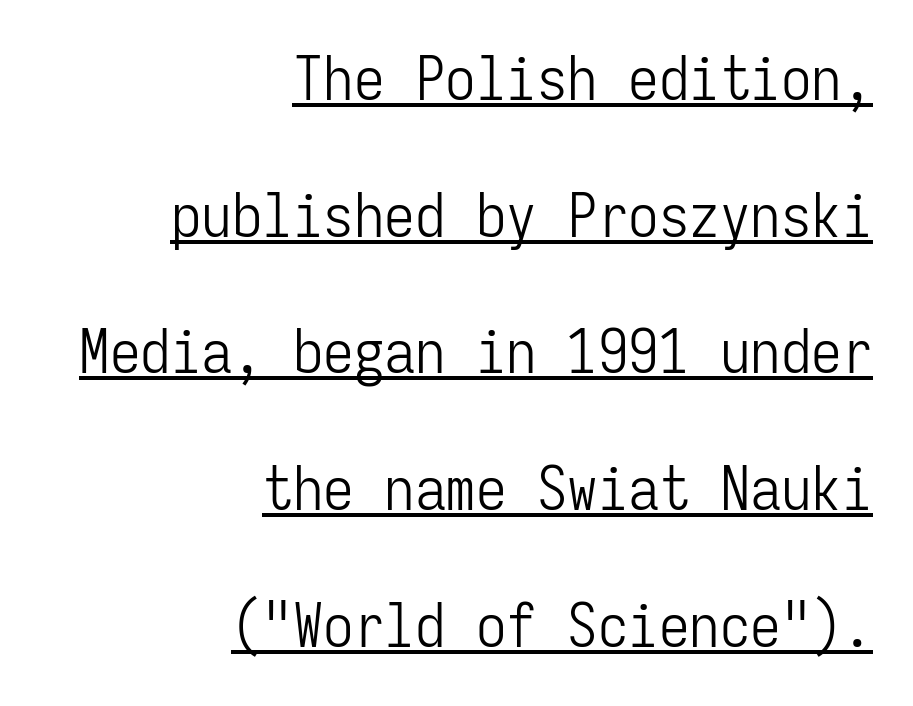
Q: Is the text bold? A: No.
Q: Is the text italic (slanted)? A: No, it is upright.
Q: Is the typeface a serif or a sans-serif typeface? A: Sans-serif.
Q: Is the text underlined? A: Yes.
Q: How is the paragraph aligned? A: Right-aligned.
Q: Is the spacing between letters normal or unusually wide? A: Normal.
Q: Is the spacing between lines tight, normal or loose? A: Loose.
Q: Width (condensed, normal, or wide)? A: Condensed.
Q: Stroke contrast? A: Low.
Q: x-height? A: Medium.
Q: Monospaced? A: Yes.
